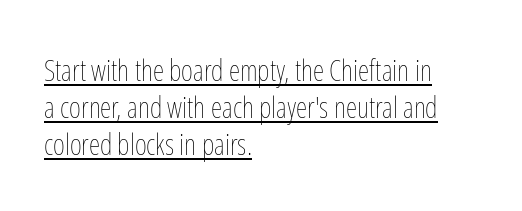
The image shows 29 px thin, condensed type, upright; set left-aligned, normal line spacing (1.28x), normal letter spacing, underlined; low stroke contrast and a medium x-height.
